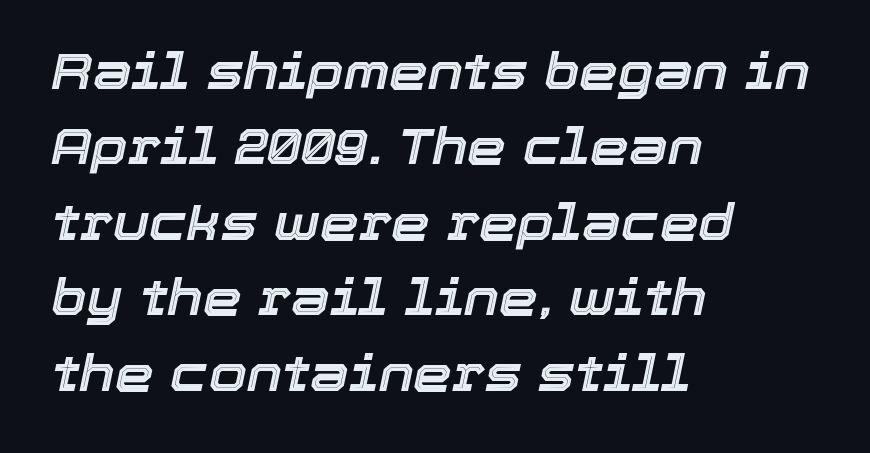
Successive baselines arrive at the customary interval. You could not count columns in this text — the font is proportionally spaced. Caption: standard tracking, unaltered. Unmarked baselines from the first word to the last. Horizontal alignment here is leftward, the default for most running prose. Would a proofreader flag this as italicized? Yes.
